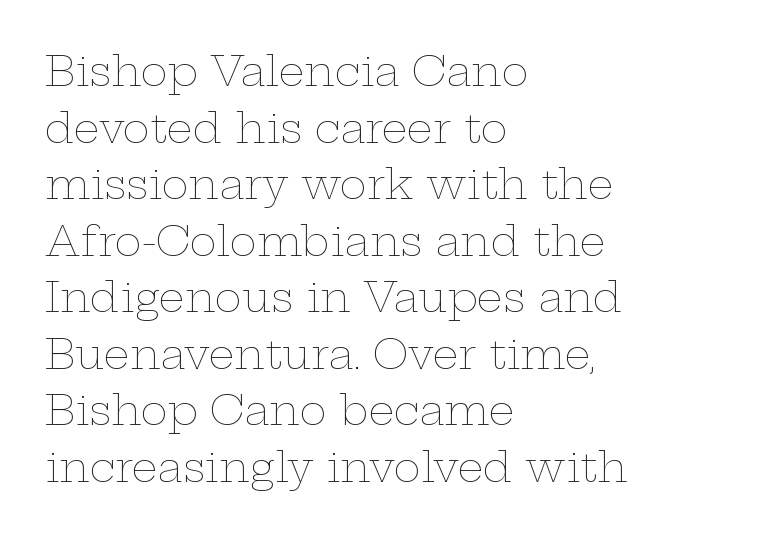
The image shows 41 px thin, wide type, upright; set left-aligned, normal line spacing (1.38x), normal letter spacing, not underlined; low stroke contrast and a medium x-height.
